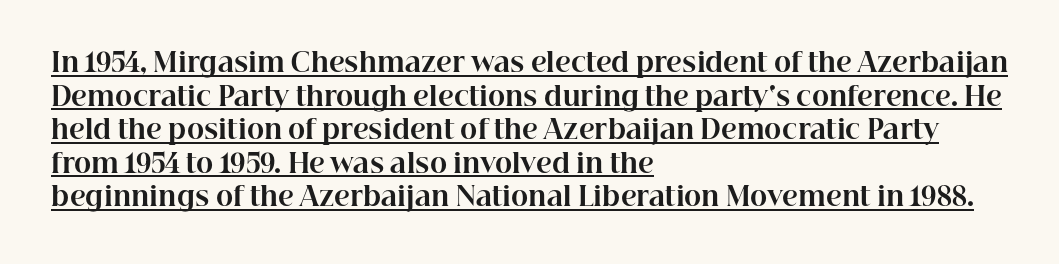
The image shows 26 px bold type, upright; set left-aligned, normal line spacing (1.29x), normal letter spacing, underlined.
